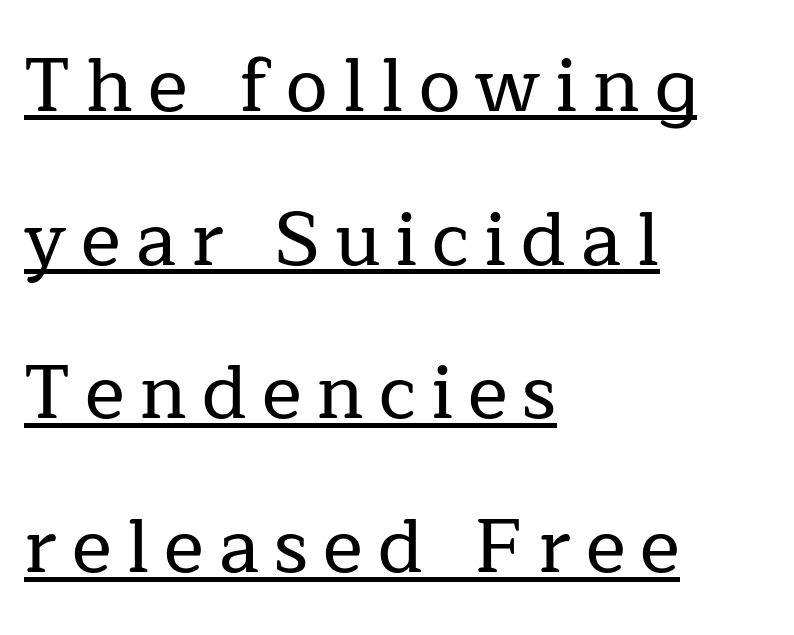
Does the type have serifs? Yes, each stem ends in a small foot. The passage shown is underscored from start to finish. Does the lettering tilt? It doesn't — this is upright. These lines have a slow, spaced-out rhythm from letter to letter.
